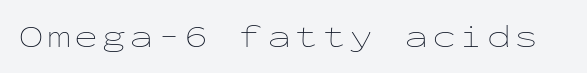
{"italic": "no", "bold": "no", "weight": "thin", "width": "wide", "stroke_contrast": "low", "x_height": "medium", "monospaced": "yes", "underline": "no", "glyph_px": 32}
